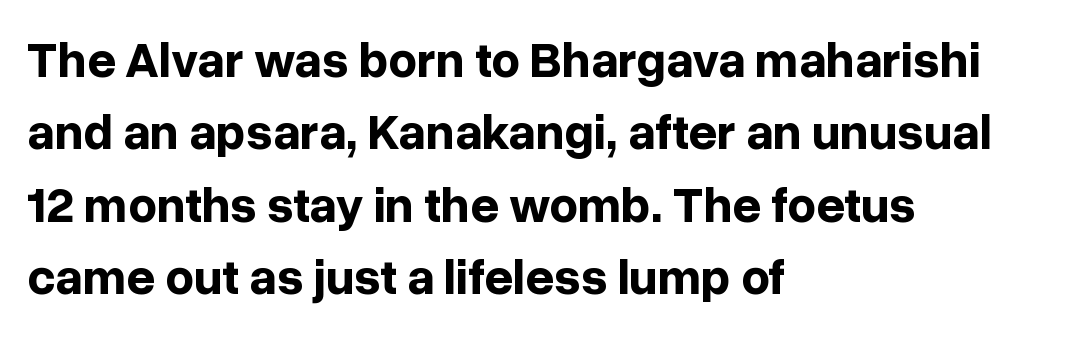
Q: Is the text bold? A: Yes.
Q: Is the text italic (slanted)? A: No, it is upright.
Q: Is the typeface a serif or a sans-serif typeface? A: Sans-serif.
Q: Is the text underlined? A: No.
Q: How is the paragraph aligned? A: Left-aligned.
Q: Is the spacing between letters normal or unusually wide? A: Normal.
Q: Is the spacing between lines tight, normal or loose? A: Normal.
Q: Width (condensed, normal, or wide)? A: Normal.
Q: Stroke contrast? A: Low.
Q: x-height? A: Medium.
Q: Monospaced? A: No.
